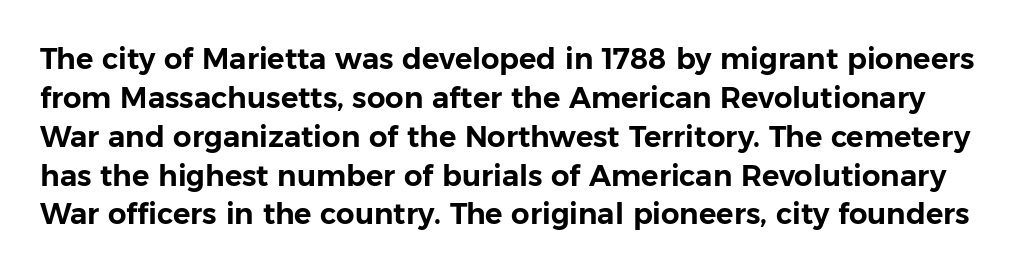
The image shows 29 px sans-serif type, upright; set normal line spacing (1.34x), normal letter spacing, not underlined; low stroke contrast and a medium x-height.
